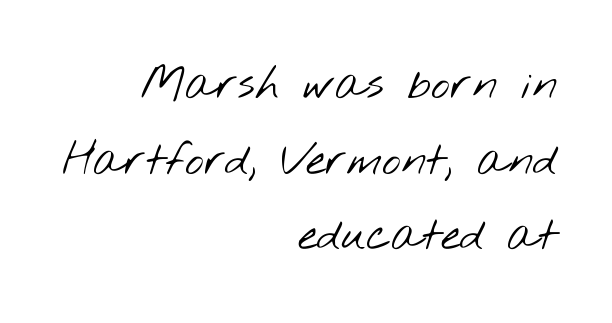
{"serif": "no", "bold": "no", "weight": "light", "width": "wide", "stroke_contrast": "low", "x_height": "small", "monospaced": "no", "underline": "no", "align": "right", "line_spacing": "normal", "line_spacing_ratio": 1.68, "letter_spacing": "normal", "letter_spacing_em": 0.0, "glyph_px": 45}
